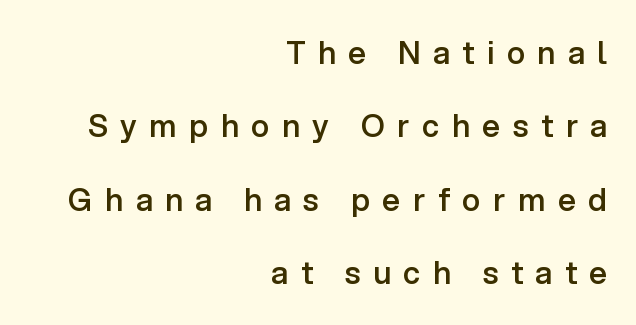
The image shows 31 px semibold sans-serif type, upright; set right-aligned, loose line spacing (2.37x), unusually wide letter spacing (+0.41 em), not underlined; low stroke contrast and a medium x-height.
